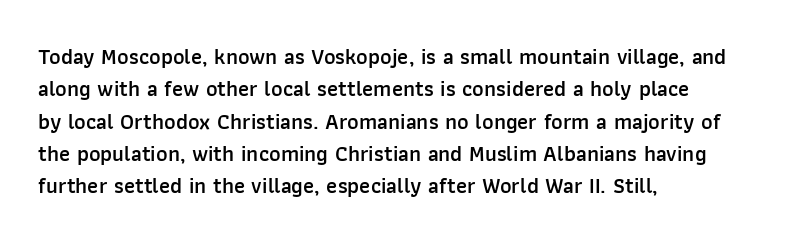
One glance says typical: line gaps are just what's usual. Type without underlining. The passage is arranged the way most books set body copy — flush left. The passage shown has conventional tracking throughout.
